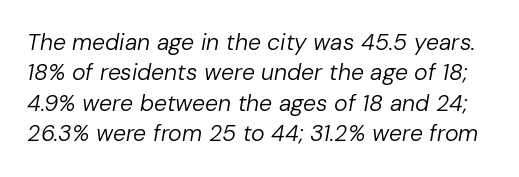
The image shows 23 px text type, italic (leaning right); set normal line spacing (1.32x), normal letter spacing, not underlined.
